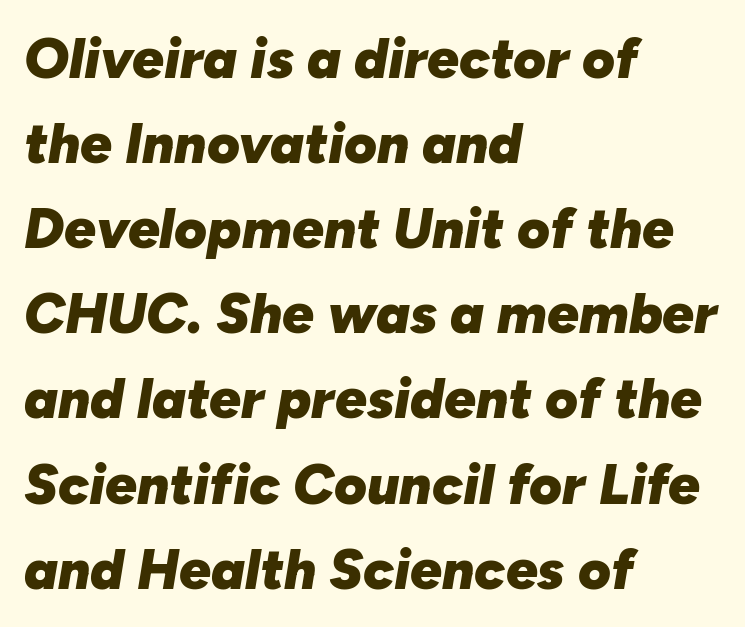
Think of a printed novel: that variable character pitch is what you see here. Bare-footed words on every line. The compositor pushed each line to the left boundary. Characters are canted at an angle relative to the baseline's perpendicular. Short note: letters normally spaced.
